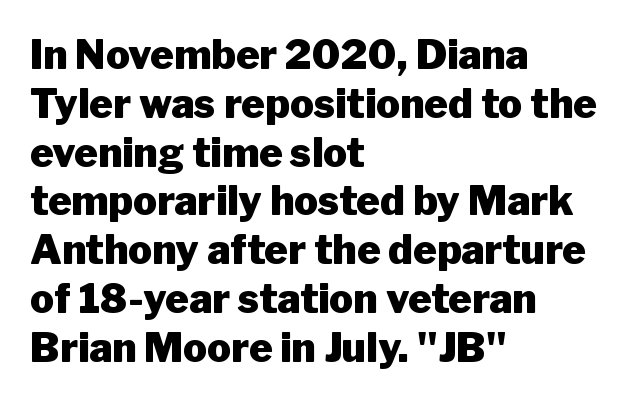
Q: Is the text bold? A: Yes.
Q: Is the text italic (slanted)? A: No, it is upright.
Q: Is the typeface a serif or a sans-serif typeface? A: Sans-serif.
Q: Is the text underlined? A: No.
Q: How is the paragraph aligned? A: Left-aligned.
Q: Is the spacing between letters normal or unusually wide? A: Normal.
Q: Width (condensed, normal, or wide)? A: Normal.
Q: Stroke contrast? A: Low.
Q: x-height? A: Medium.
Q: Monospaced? A: No.
